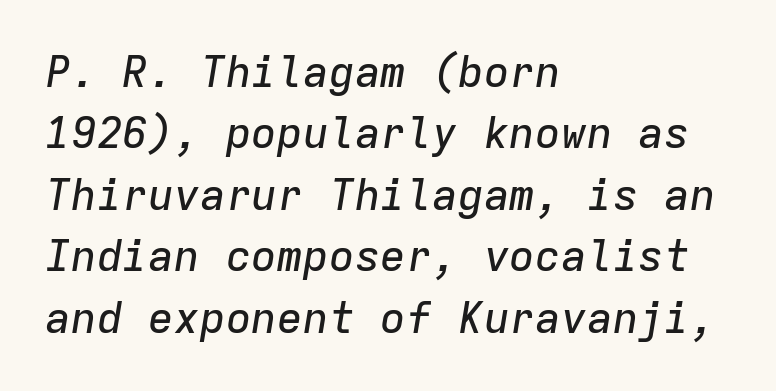
The image shows 43 px text type, italic (leaning right), monospaced; set left-aligned, normal line spacing (1.43x), normal letter spacing, not underlined; low stroke contrast and a medium x-height.
